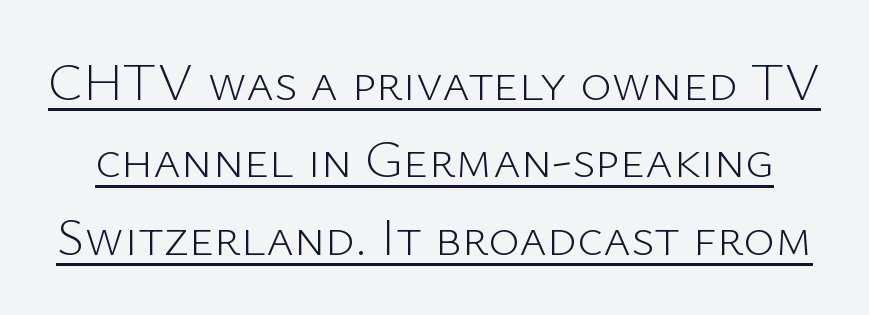
{"serif": "no", "italic": "no", "bold": "no", "weight": "light", "width": "normal", "stroke_contrast": "low", "x_height": "medium", "monospaced": "no", "underline": "yes", "line_spacing": "normal", "line_spacing_ratio": 1.46, "letter_spacing": "normal", "letter_spacing_em": 0.0, "glyph_px": 53}
